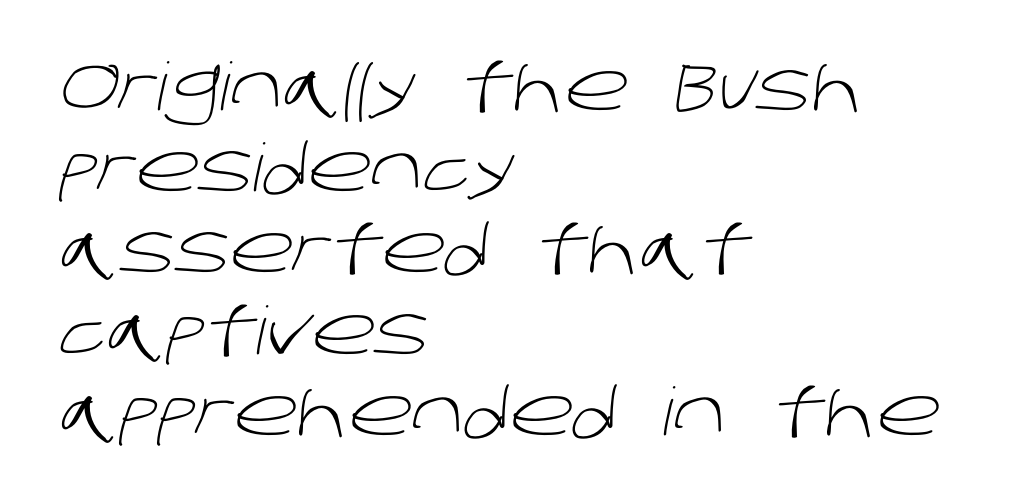
Q: Is the text bold? A: No.
Q: Is the typeface a serif or a sans-serif typeface? A: Sans-serif.
Q: Is the text underlined? A: No.
Q: How is the paragraph aligned? A: Left-aligned.
Q: Is the spacing between letters normal or unusually wide? A: Normal.
Q: Width (condensed, normal, or wide)? A: Normal.
Q: Stroke contrast? A: Low.
Q: x-height? A: Large.
Q: Monospaced? A: No.
